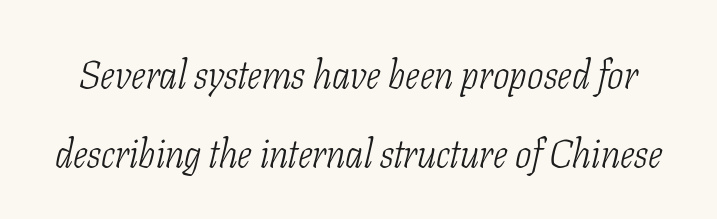
The image shows 39 px light, condensed serif type, italic (leaning right); set loose line spacing (2.02x), normal letter spacing, not underlined; low stroke contrast and a medium x-height.
